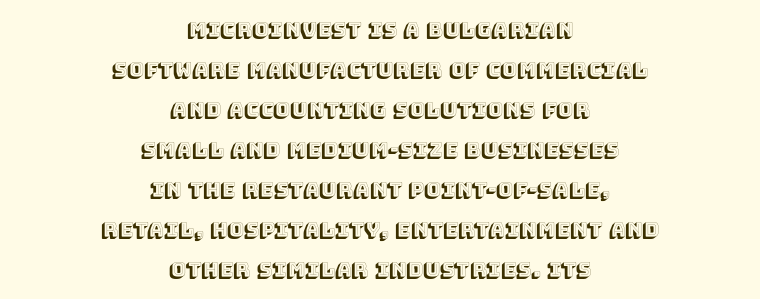
{"italic": "no", "underline": "no", "align": "center", "line_spacing": "loose", "line_spacing_ratio": 2.0, "letter_spacing": "normal", "letter_spacing_em": 0.0, "glyph_px": 20}
